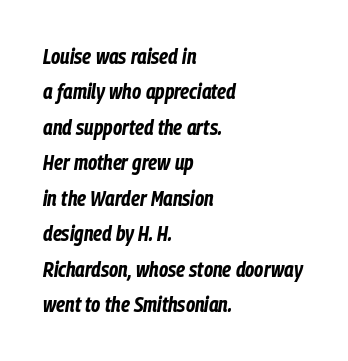
The image shows 21 px bold type, italic (leaning right); set left-aligned, normal line spacing (1.69x), normal letter spacing, not underlined.
